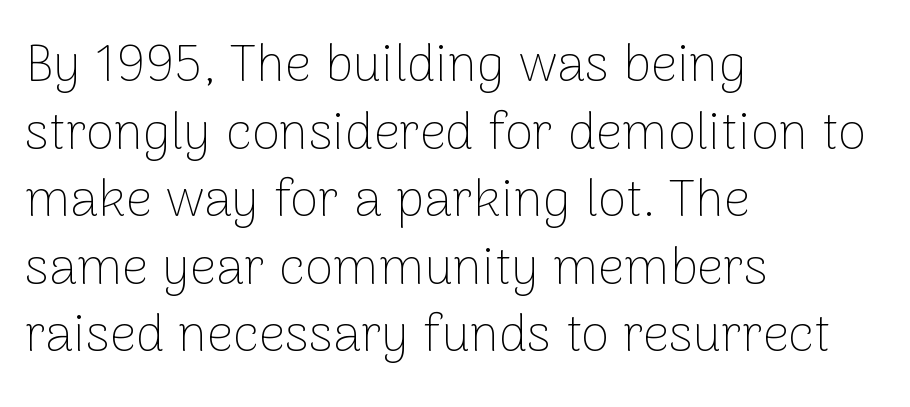
Standard letterfit; no display-style spreading of the glyphs. Layout note: lines flush left. Interline gaps are of average width in this sample. Underlining? Definitely not there.
